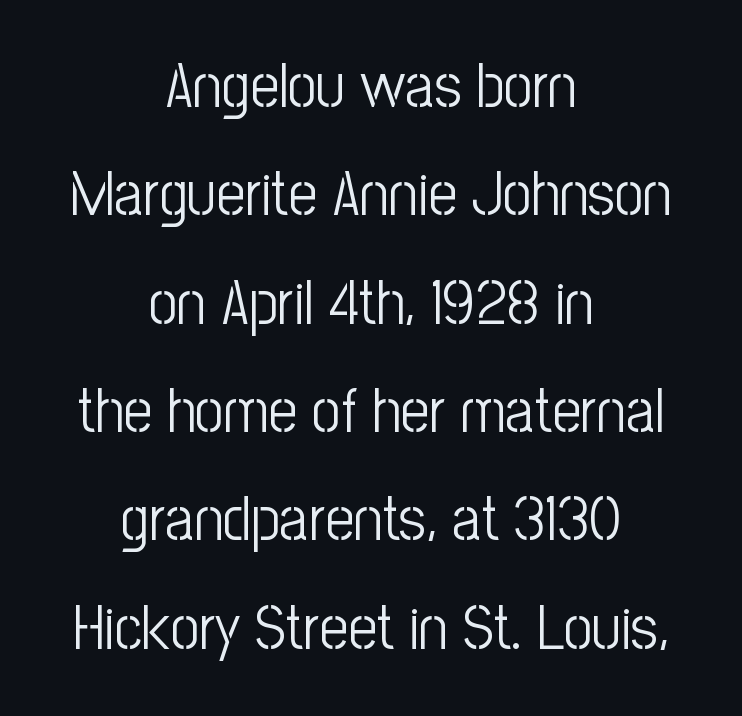
The image shows 63 px light, condensed sans-serif type, upright; set centered, line spacing 1.72x, normal letter spacing, not underlined; low stroke contrast and a medium x-height.
